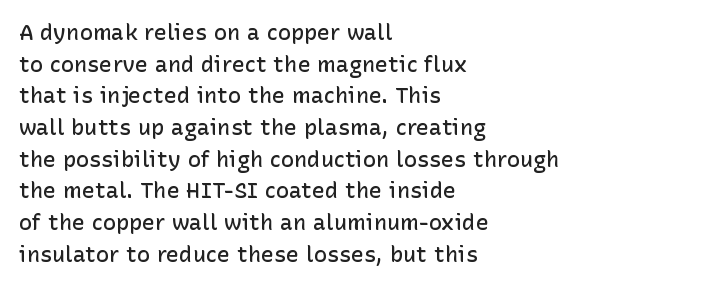
{"italic": "no", "bold": "semi", "underline": "no", "align": "left", "line_spacing": "normal", "line_spacing_ratio": 1.44, "letter_spacing": "normal", "letter_spacing_em": 0.0, "glyph_px": 22}
